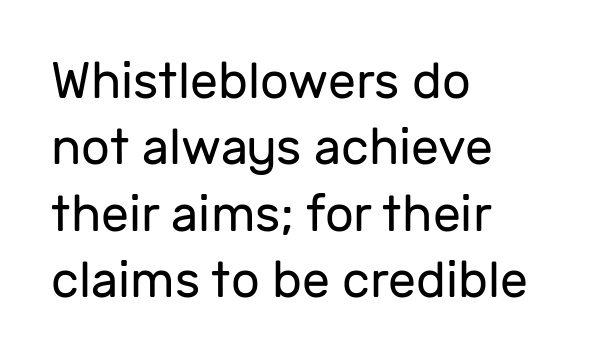
The image shows 50 px regular-weight sans-serif type, upright; set left-aligned, normal line spacing (1.33x), normal letter spacing, not underlined; low stroke contrast and a medium x-height.
